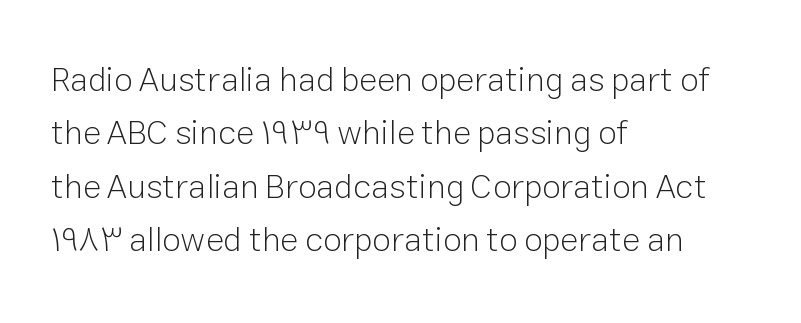
{"serif": "no", "italic": "no", "bold": "no", "weight": "light", "width": "normal", "stroke_contrast": "low", "x_height": "medium", "monospaced": "no", "underline": "no", "align": "left", "line_spacing": "normal", "line_spacing_ratio": 1.57, "letter_spacing": "normal", "letter_spacing_em": 0.0, "glyph_px": 34}
